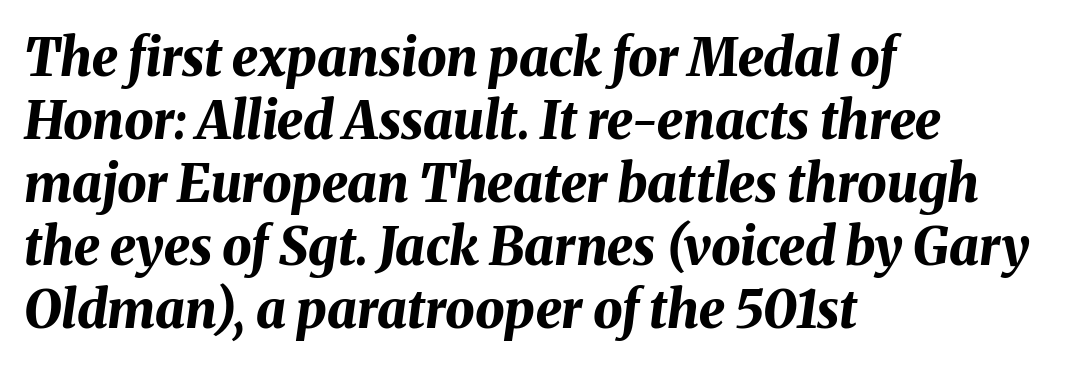
{"italic": "yes", "lean": "right", "slant_degrees": 8, "bold": "yes", "weight": "bold", "width": "normal", "stroke_contrast": "medium", "x_height": "medium", "monospaced": "no", "underline": "no", "align": "left", "line_spacing_ratio": 1.21, "letter_spacing": "normal", "letter_spacing_em": 0.0, "glyph_px": 52}
